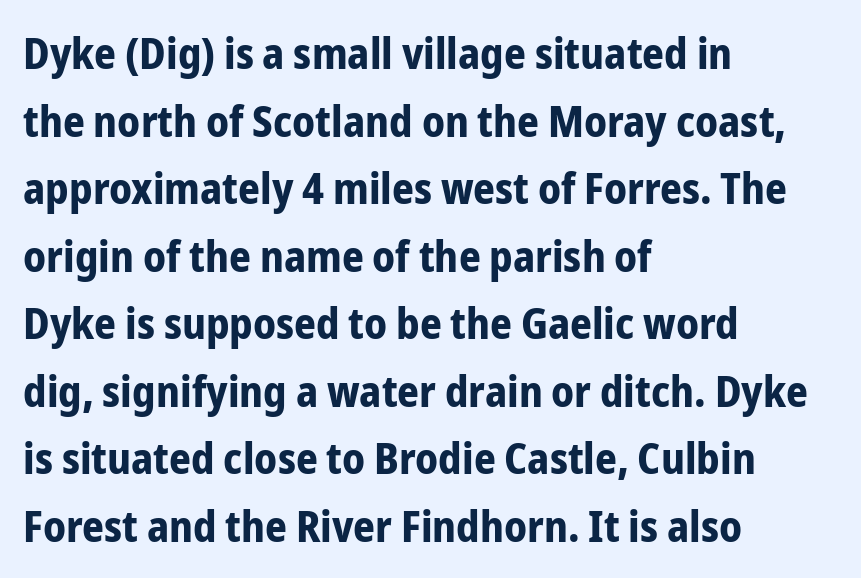
Serifs: no, the terminals of the letterforms are clean. The lines in this sample share a left origin and differ only in where they stop. These words are printed bold, with thick strokes throughout. Looks like regular typesetting: each glyph gets only the width it needs.
